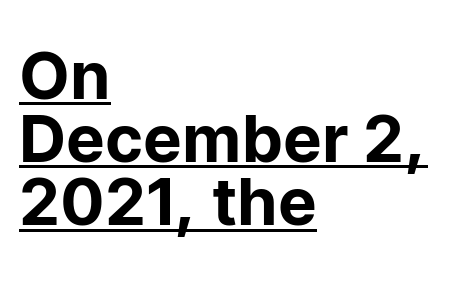
Q: Is the text italic (slanted)? A: No, it is upright.
Q: Is the typeface a serif or a sans-serif typeface? A: Sans-serif.
Q: Is the text underlined? A: Yes.
Q: How is the paragraph aligned? A: Left-aligned.
Q: Is the spacing between letters normal or unusually wide? A: Normal.
Q: Is the spacing between lines tight, normal or loose? A: Tight.
Q: Width (condensed, normal, or wide)? A: Normal.
Q: Stroke contrast? A: Low.
Q: x-height? A: Medium.
Q: Monospaced? A: No.
